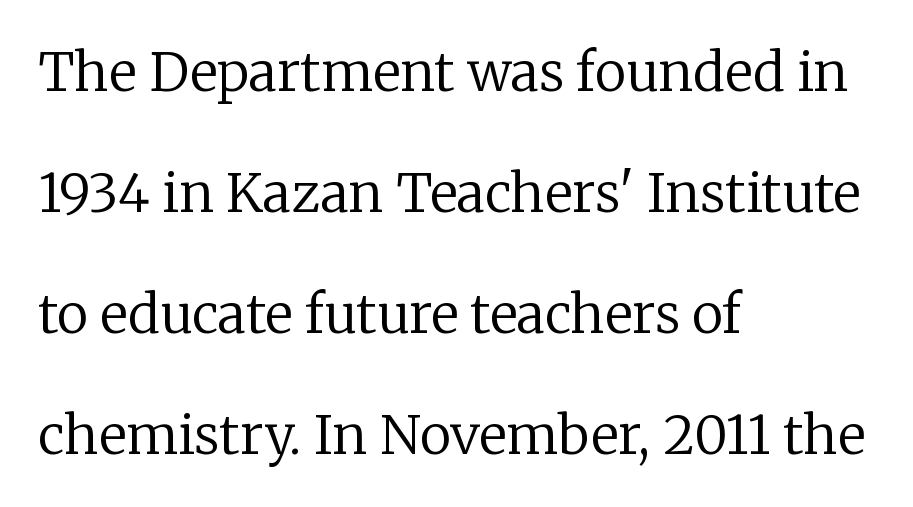
{"serif": "yes", "italic": "no", "bold": "no", "weight": "regular", "width": "normal", "stroke_contrast": "low", "x_height": "medium", "monospaced": "no", "underline": "no", "align": "left", "line_spacing": "loose", "line_spacing_ratio": 2.28, "letter_spacing": "normal", "letter_spacing_em": 0.0, "glyph_px": 53}
